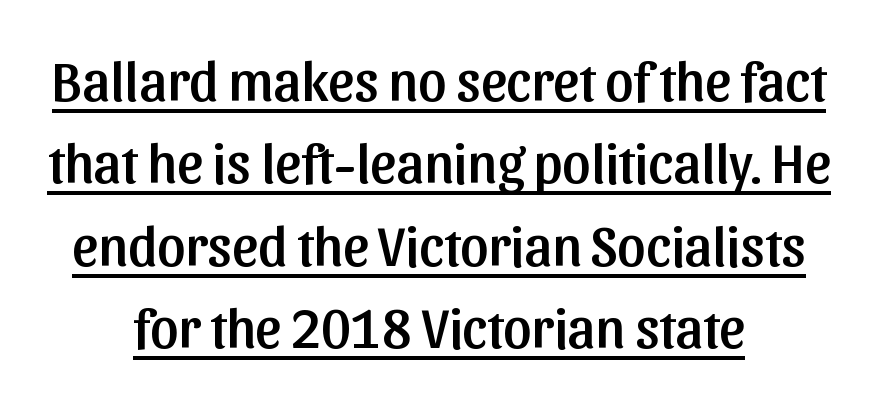
{"serif": "no", "italic": "no", "width": "normal", "stroke_contrast": "low", "x_height": "medium", "monospaced": "no", "underline": "yes", "align": "center", "line_spacing": "normal", "line_spacing_ratio": 1.47, "letter_spacing": "normal", "letter_spacing_em": 0.0, "glyph_px": 56}
